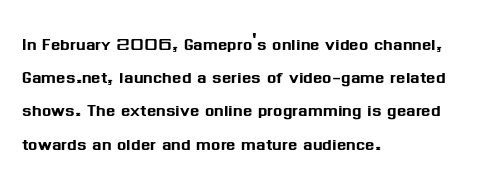
These lines keep a tight, regular rhythm from letter to letter. Vertical spacing — default. No word sits above an underline. The setting favours the left margin, as ordinary paragraphs usually do. The font's upright variant was chosen for this text.
